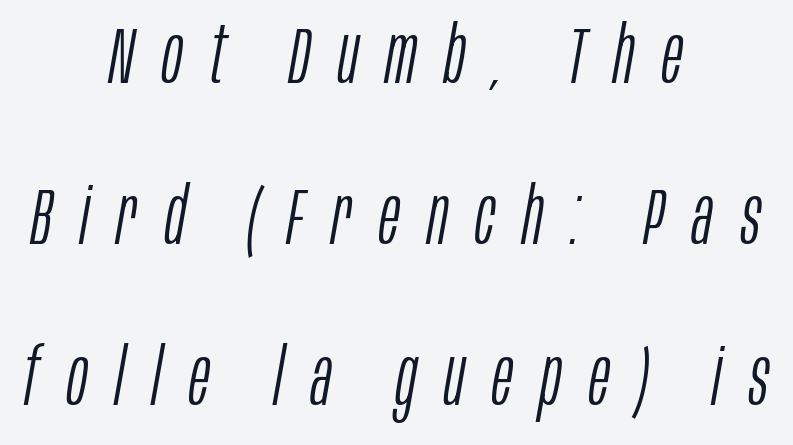
The image shows 79 px light, condensed type, italic (leaning right); set centered, loose line spacing (2.04x), unusually wide letter spacing (+0.35 em), not underlined; low stroke contrast and a large x-height.
